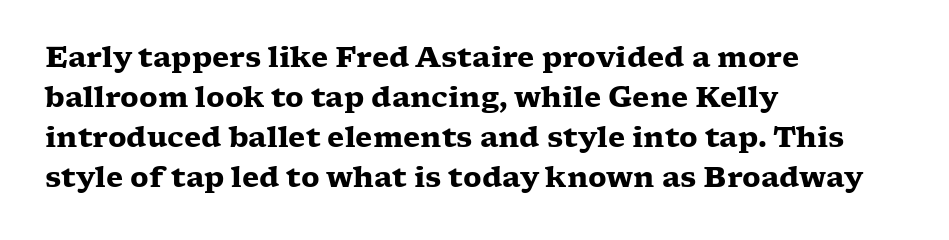
Do the characters align in a grid? No, the font is proportional. How heavy is the stroke? Heavy — this is a bold. I'd call this a serif setting — the letters wear small feet. Honestly, there is no underline to notice here at all.
